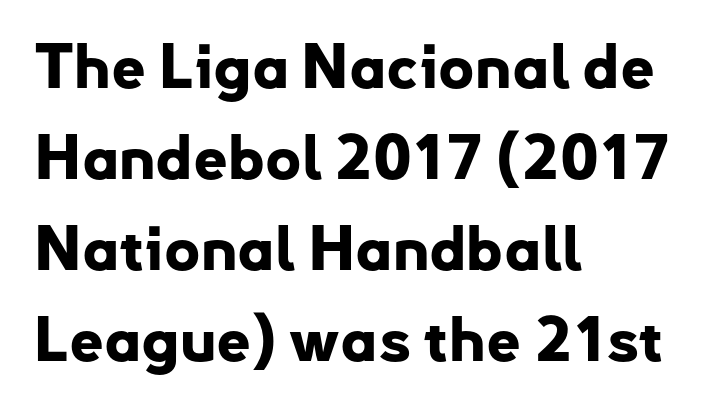
Q: Is the text bold? A: Yes.
Q: Is the text italic (slanted)? A: No, it is upright.
Q: Is the typeface a serif or a sans-serif typeface? A: Sans-serif.
Q: Is the text underlined? A: No.
Q: How is the paragraph aligned? A: Left-aligned.
Q: Is the spacing between letters normal or unusually wide? A: Normal.
Q: Is the spacing between lines tight, normal or loose? A: Normal.
Q: Width (condensed, normal, or wide)? A: Normal.
Q: Stroke contrast? A: Low.
Q: x-height? A: Small.
Q: Monospaced? A: No.
